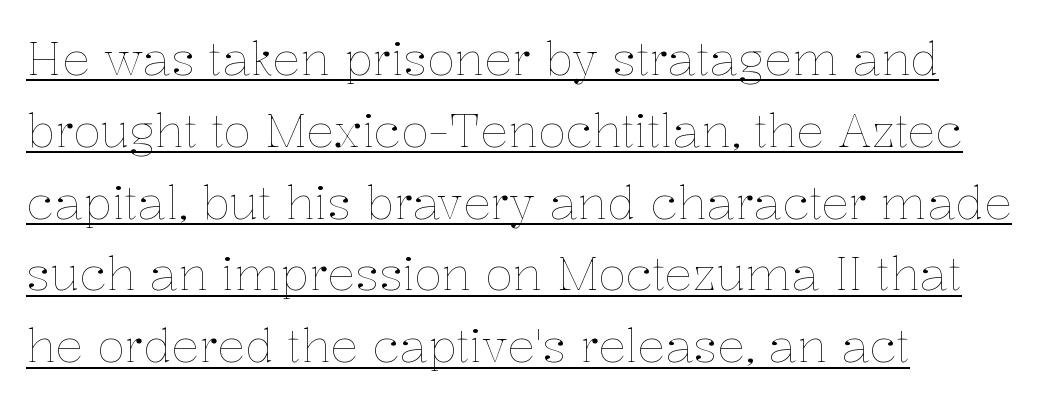
{"italic": "no", "bold": "no", "weight": "thin", "width": "normal", "stroke_contrast": "low", "x_height": "medium", "monospaced": "no", "underline": "yes", "align": "left", "line_spacing": "normal", "line_spacing_ratio": 1.56, "letter_spacing": "normal", "letter_spacing_em": 0.0, "glyph_px": 46}
